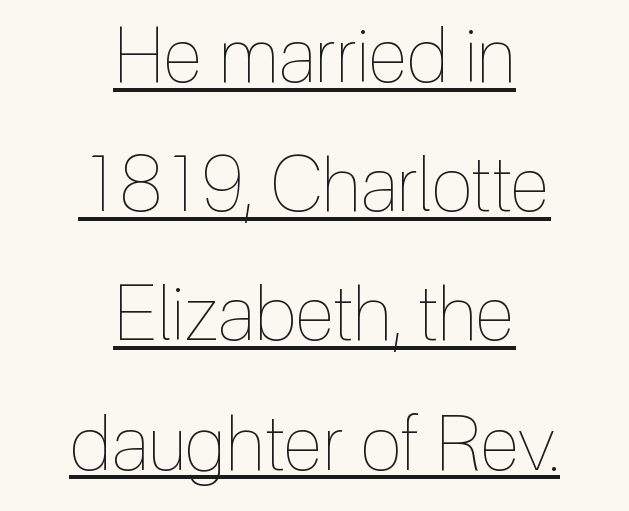
Leading: standard. The face used here is proportionally spaced, like ordinary book or web type. Tracking here is standard; glyphs follow each other at the usual distance. The paragraph shown floats in the horizontal middle. Each stroke keeps to a modest, everyday thickness or less.
